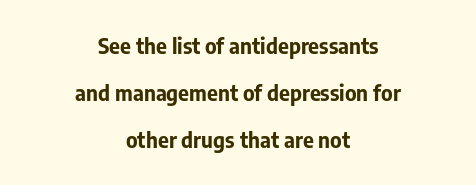
Does the copy run flush right? No — it is centered line by line. The glyphs are unaccompanied by any horizontal stroke below them. Is there any slant? The stems are plumb. A full-strength bold gives these letters their thick strokes. Notice the wide empty band between every row — that's loose leading. These lines keep a tight, regular rhythm from letter to letter.
